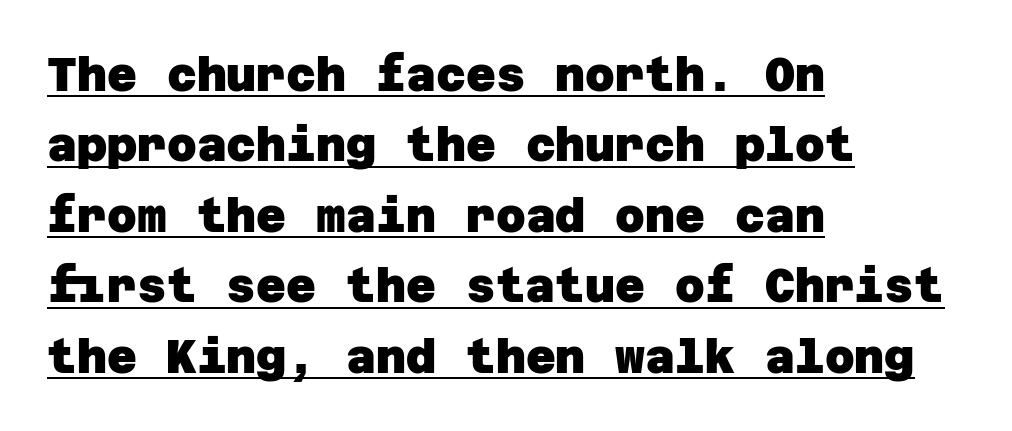
{"serif": "no", "bold": "yes", "weight": "heavy", "width": "normal", "stroke_contrast": "low", "x_height": "large", "underline": "yes", "align": "left", "line_spacing": "normal", "line_spacing_ratio": 1.53, "letter_spacing": "normal", "letter_spacing_em": 0.0, "glyph_px": 46}
